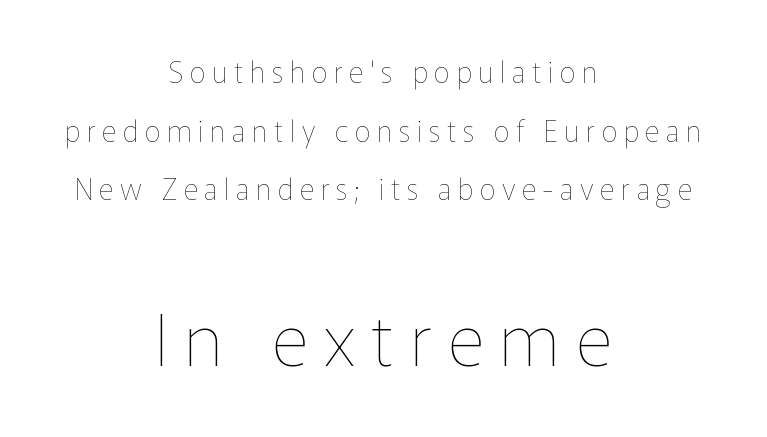
Compared with typical paragraphs, the rows here are farther apart. The text block is weighted toward neither margin, spreading evenly from the middle. Is the lower block the larger one? Yes — the lower block carries the bigger type. Loose tracking; the words dissolve into strings of separated letters.
